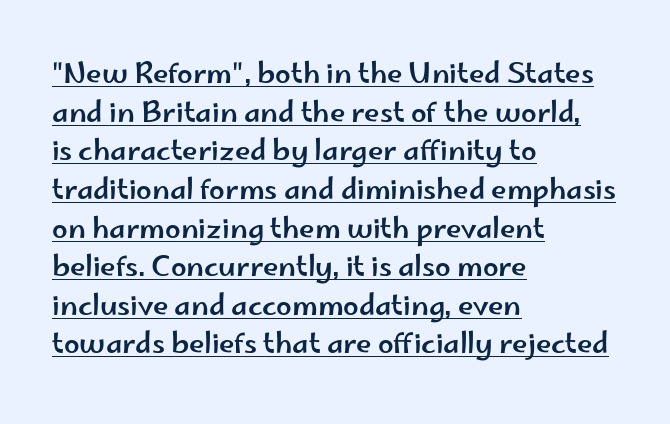
The letterforms sit shoulder to shoulder at normal distance. Unlike a traditional serif, this face leaves its strokes unadorned. The compositor pushed each line to the left boundary. A typesetter would call this proportional, since set widths differ per character.
